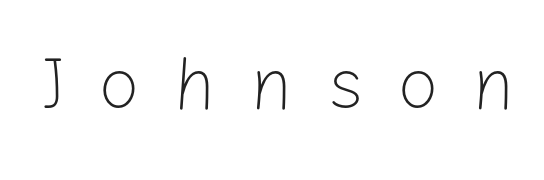
{"serif": "no", "italic": "no", "bold": "no", "weight": "light", "width": "normal", "stroke_contrast": "low", "x_height": "medium", "monospaced": "no", "underline": "no", "letter_spacing": "wide", "letter_spacing_em": 0.45, "glyph_px": 74}
